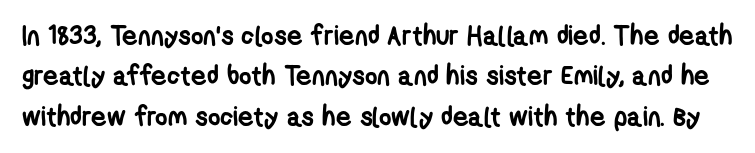
The image shows 27 px bold type; set normal line spacing (1.5x), normal letter spacing, not underlined.
